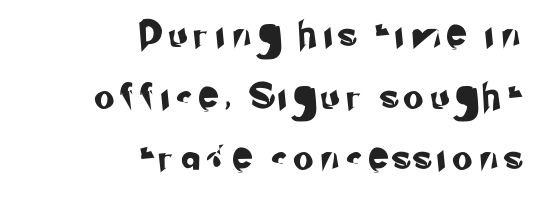
Leftover space on each line is placed entirely before the opening word. The type is letterspaced generously, with wide tracking. Descender tails drop into unmarked territory. The leading is generous, giving the passage an open texture.
